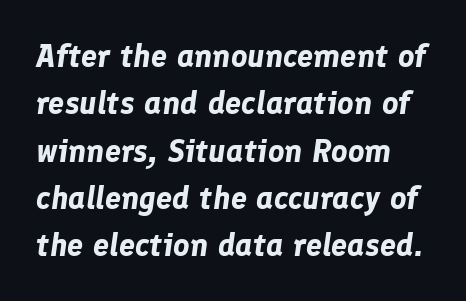
Q: Is the text bold? A: Yes.
Q: Is the text italic (slanted)? A: Yes, it leans right by about 8 degrees.
Q: Is the text underlined? A: No.
Q: Is the spacing between letters normal or unusually wide? A: Normal.
Q: Is the spacing between lines tight, normal or loose? A: Normal.
Q: Width (condensed, normal, or wide)? A: Normal.
Q: Stroke contrast? A: Low.
Q: x-height? A: Medium.
Q: Monospaced? A: No.
